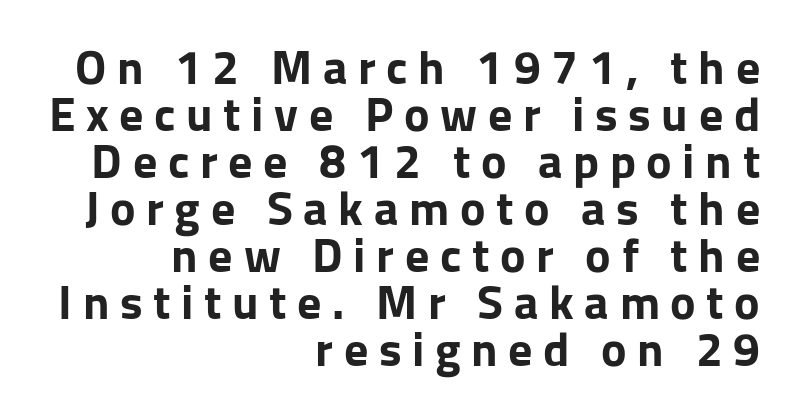
Q: Is the text bold? A: Yes.
Q: Is the text italic (slanted)? A: No, it is upright.
Q: Is the typeface a serif or a sans-serif typeface? A: Sans-serif.
Q: Is the text underlined? A: No.
Q: How is the paragraph aligned? A: Right-aligned.
Q: Is the spacing between letters normal or unusually wide? A: Unusually wide.
Q: Is the spacing between lines tight, normal or loose? A: Tight.
Q: Width (condensed, normal, or wide)? A: Normal.
Q: Stroke contrast? A: Low.
Q: x-height? A: Medium.
Q: Monospaced? A: No.
